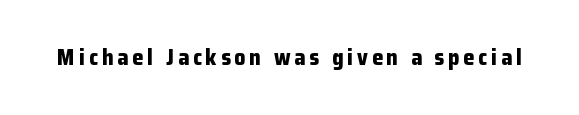
{"italic": "no", "bold": "yes", "underline": "no", "glyph_px": 22}
